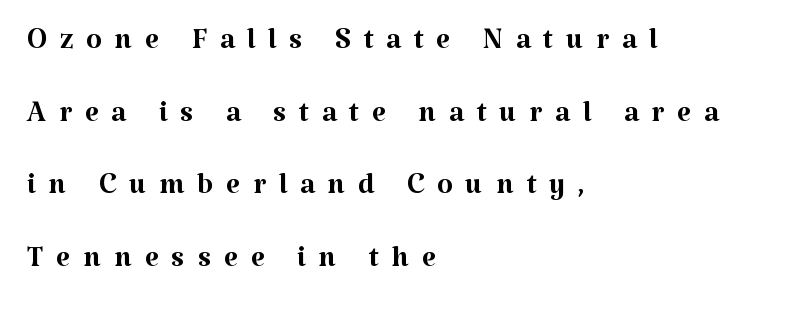
Q: Is the text bold? A: No.
Q: Is the text italic (slanted)? A: No, it is upright.
Q: Is the typeface a serif or a sans-serif typeface? A: Serif.
Q: Is the text underlined? A: No.
Q: How is the paragraph aligned? A: Left-aligned.
Q: Is the spacing between letters normal or unusually wide? A: Unusually wide.
Q: Width (condensed, normal, or wide)? A: Normal.
Q: Stroke contrast? A: Medium.
Q: x-height? A: Medium.
Q: Monospaced? A: No.
